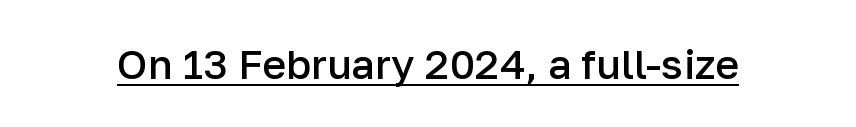
The image shows 41 px semibold sans-serif type, upright; set normal letter spacing, underlined; low stroke contrast and a medium x-height.
